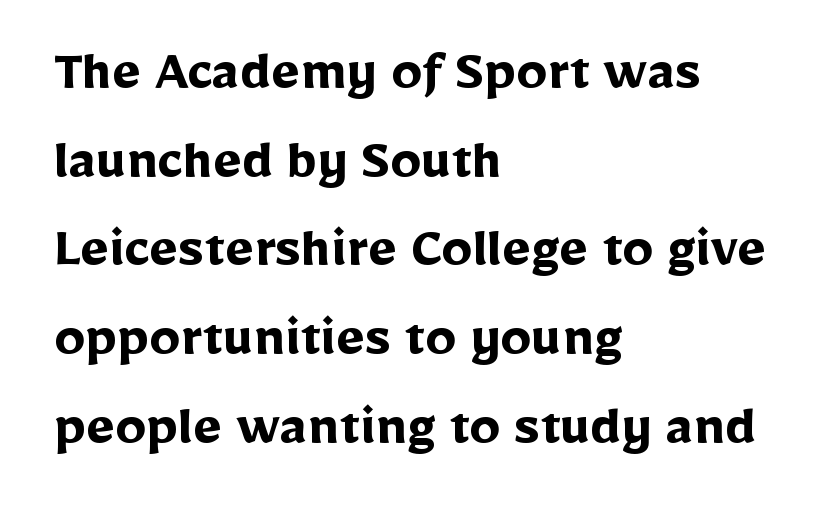
The image shows 62 px semibold sans-serif type, upright; set left-aligned, normal line spacing (1.43x), normal letter spacing, not underlined; low stroke contrast and a medium x-height.
